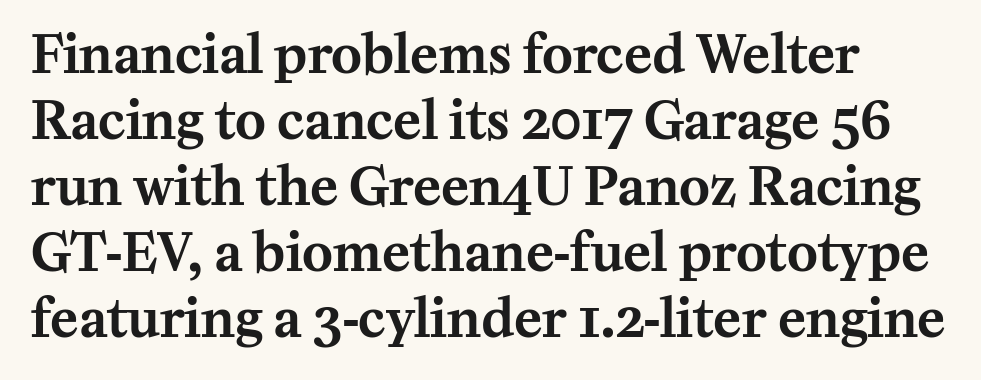
{"serif": "yes", "italic": "no", "width": "normal", "stroke_contrast": "medium", "x_height": "medium", "monospaced": "no", "underline": "no", "line_spacing": "normal", "line_spacing_ratio": 1.27, "letter_spacing": "normal", "letter_spacing_em": 0.0, "glyph_px": 52}
